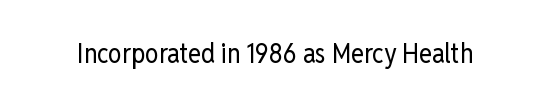
Has an underline been added? It has not. The type is set solid horizontally, with unmodified tracking. The characters are drawn with everyday or finer stroke widths. Every character sits straight up, as roman type does.
